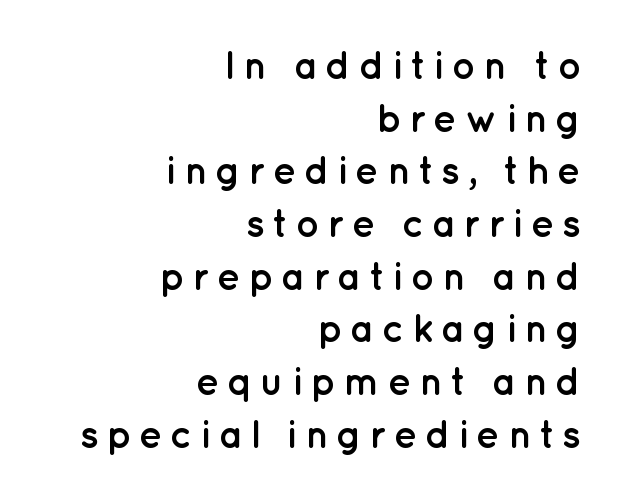
Q: Is the text bold? A: Yes.
Q: Is the text italic (slanted)? A: No, it is upright.
Q: Is the typeface a serif or a sans-serif typeface? A: Sans-serif.
Q: Is the text underlined? A: No.
Q: How is the paragraph aligned? A: Right-aligned.
Q: Is the spacing between lines tight, normal or loose? A: Normal.
Q: Width (condensed, normal, or wide)? A: Normal.
Q: Stroke contrast? A: Low.
Q: x-height? A: Medium.
Q: Monospaced? A: No.
